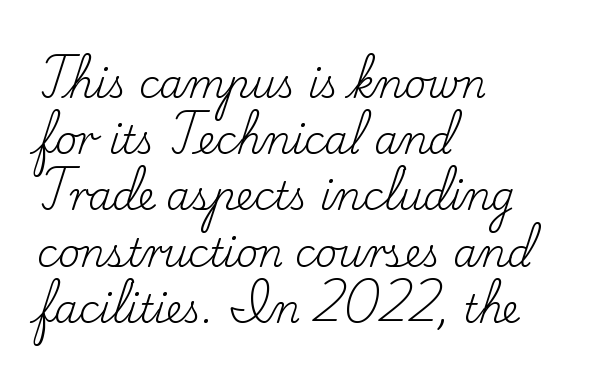
Q: Is the text bold? A: No.
Q: Is the text italic (slanted)? A: Yes.
Q: Is the typeface a serif or a sans-serif typeface? A: Serif.
Q: Is the text underlined? A: No.
Q: How is the paragraph aligned? A: Left-aligned.
Q: Is the spacing between letters normal or unusually wide? A: Normal.
Q: Is the spacing between lines tight, normal or loose? A: Normal.
Q: Width (condensed, normal, or wide)? A: Normal.
Q: Stroke contrast? A: Low.
Q: x-height? A: Small.
Q: Monospaced? A: No.
